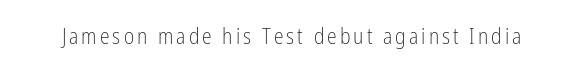
Q: Is the text bold? A: No.
Q: Is the text italic (slanted)? A: No, it is upright.
Q: Is the text underlined? A: No.
